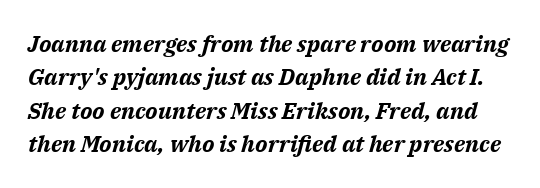
Q: Is the text bold? A: Yes.
Q: Is the text italic (slanted)? A: Yes, it leans right by about 14 degrees.
Q: Is the text underlined? A: No.
Q: Is the spacing between letters normal or unusually wide? A: Normal.
Q: Is the spacing between lines tight, normal or loose? A: Normal.
